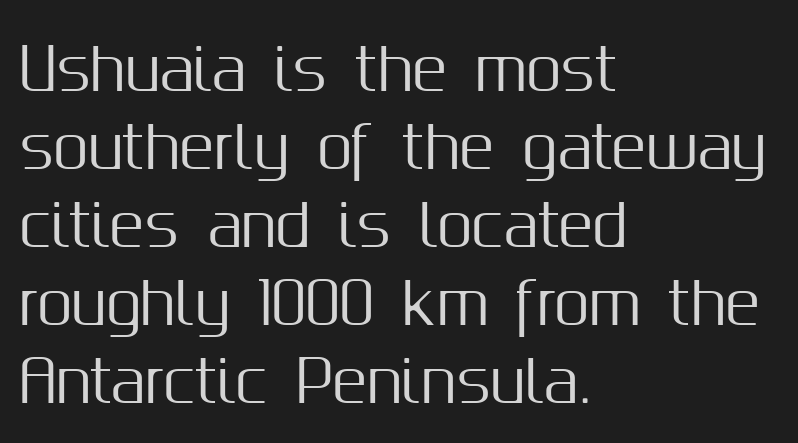
Horizontal alignment here is leftward, the default for most running prose. Between one letter and the next there's only the usual sliver of space. Is there much room between lines? A standard amount, neither cramped nor airy. Here the designer chose a conventional face with non-uniform glyph widths. The typeface chosen for these lines omits serifs. Every stem runs plumb, perpendicular to the baseline.
